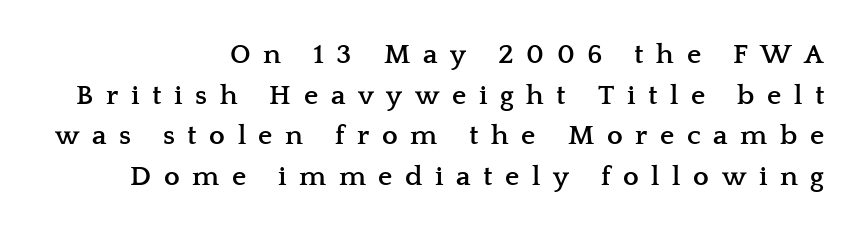
Q: Is the text bold? A: Yes.
Q: Is the text italic (slanted)? A: No, it is upright.
Q: Is the typeface a serif or a sans-serif typeface? A: Serif.
Q: Is the text underlined? A: No.
Q: How is the paragraph aligned? A: Right-aligned.
Q: Is the spacing between letters normal or unusually wide? A: Unusually wide.
Q: Is the spacing between lines tight, normal or loose? A: Normal.
Q: Width (condensed, normal, or wide)? A: Wide.
Q: Stroke contrast? A: Low.
Q: x-height? A: Medium.
Q: Monospaced? A: No.
